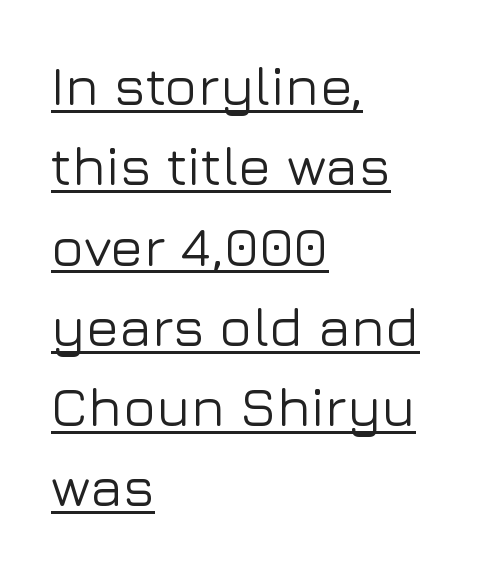
I'd call this a sans setting — the letters go barefoot. Nobody touched the tracking dial on this one. A typographer would call this underscored text. The passage shown is typed in a proportional face where columns would drift. Does the copy run flush right? No — it runs flush left.
